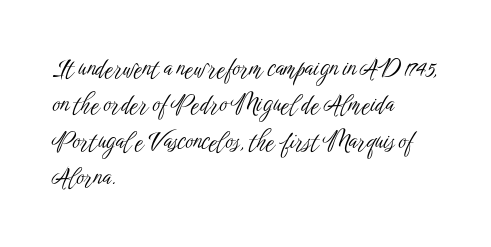
The foot of each line stays bare and open. These lines stack with their left ends in a neat column. These lines sit exactly where default settings would place them.
